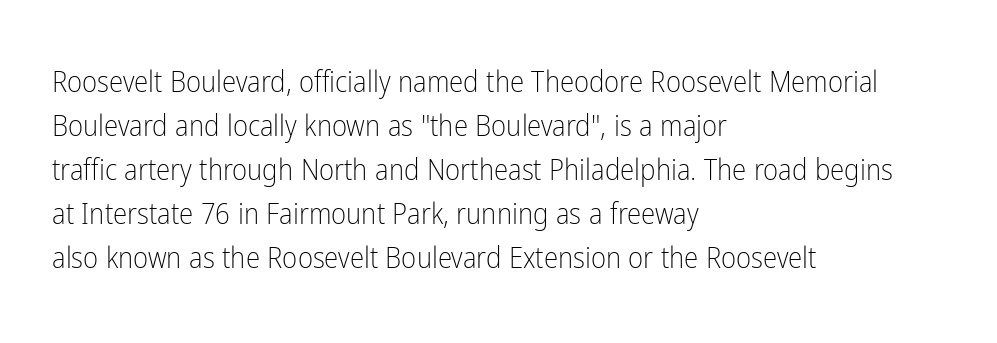
The paragraph shown leans on its left margin. The text was rendered using a sans face with plain stroke endings. Is the stroke heavy? The answer is a plain regular-or-lighter. Here the glyphs are tracked normally, forming tight word shapes. The strip under each line holds only bare page.
